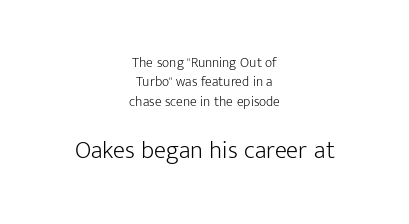
{"italic": "no", "bold": "no", "underline": "no", "align": "center", "line_spacing": "normal", "line_spacing_ratio": 1.39, "letter_spacing": "normal", "letter_spacing_em": 0.0, "larger_block": "second", "size_ratio": 1.79, "glyph_px": 25}
